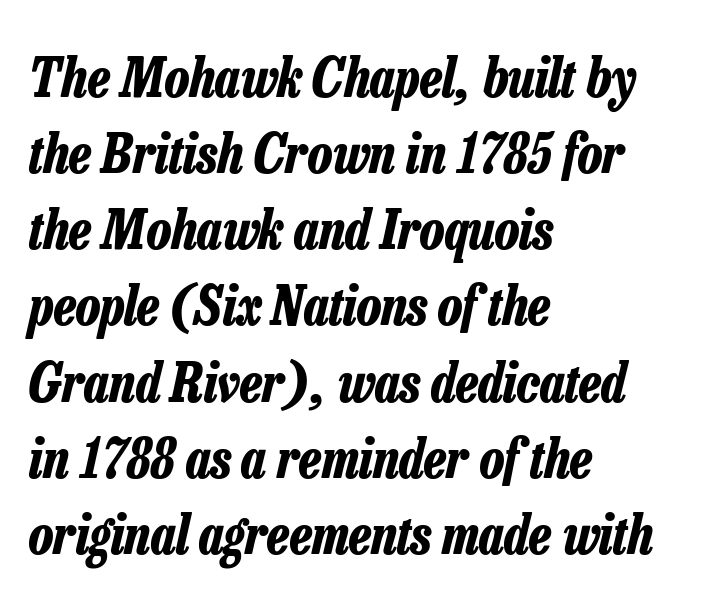
{"italic": "yes", "lean": "right", "slant_degrees": 13, "bold": "yes", "weight": "bold", "width": "condensed", "stroke_contrast": "low", "x_height": "medium", "monospaced": "no", "underline": "no", "align": "left", "line_spacing": "normal", "line_spacing_ratio": 1.41, "letter_spacing": "normal", "letter_spacing_em": 0.0, "glyph_px": 54}
